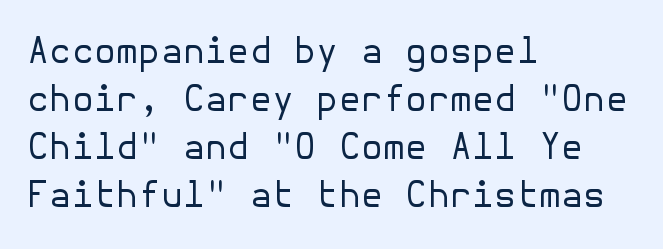
{"serif": "no", "italic": "no", "bold": "no", "weight": "regular", "width": "normal", "stroke_contrast": "low", "x_height": "medium", "underline": "no", "align": "left", "line_spacing": "normal", "line_spacing_ratio": 1.33, "letter_spacing": "normal", "letter_spacing_em": 0.0, "glyph_px": 36}
